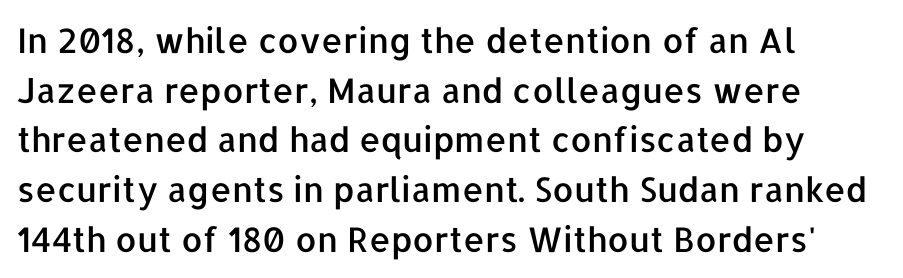
The image shows 34 px sans-serif type, upright; set left-aligned, normal line spacing (1.46x), normal letter spacing, not underlined; low stroke contrast and a medium x-height.
